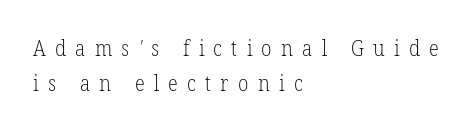
The image shows 21 px text type; set left-aligned, normal line spacing (1.67x), unusually wide letter spacing (+0.44 em), not underlined.
